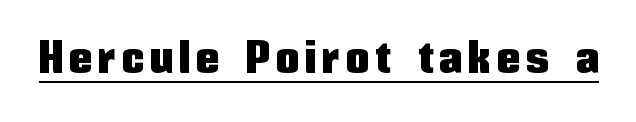
Q: Is the text italic (slanted)? A: No, it is upright.
Q: Is the typeface a serif or a sans-serif typeface? A: Sans-serif.
Q: Is the text underlined? A: Yes.
Q: Width (condensed, normal, or wide)? A: Condensed.
Q: Stroke contrast? A: Low.
Q: x-height? A: Medium.
Q: Monospaced? A: No.
